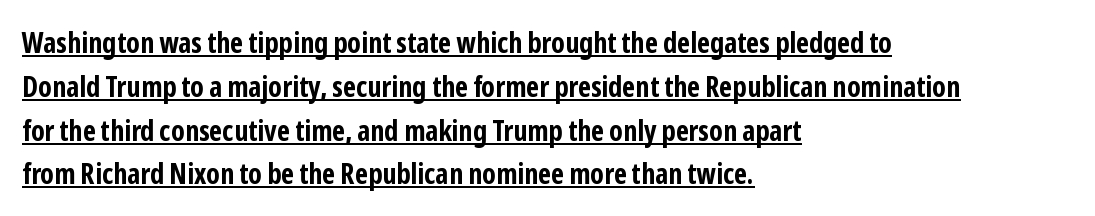
Beneath each row of characters lies a ruled line. Is this a fixed-width face? No — the glyphs have proportional, varying widths. Grotesque or geometric, the face here clearly has no serifs. In terms of posture, this sample is upright. Is the type bold? Yes — the strokes are clearly thick and heavy.
